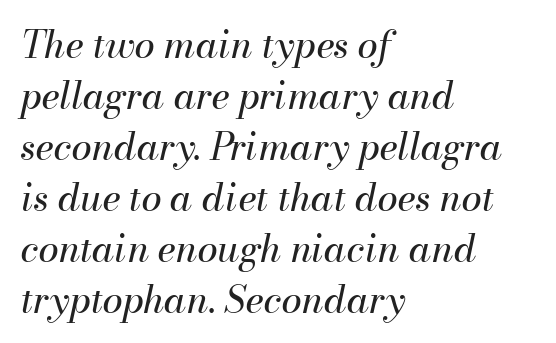
{"italic": "yes", "lean": "right", "slant_degrees": 13, "bold": "no", "weight": "regular", "width": "normal", "stroke_contrast": "medium", "x_height": "small", "monospaced": "no", "underline": "no", "align": "left", "line_spacing": "normal", "line_spacing_ratio": 1.38, "letter_spacing": "normal", "letter_spacing_em": 0.0, "glyph_px": 37}
